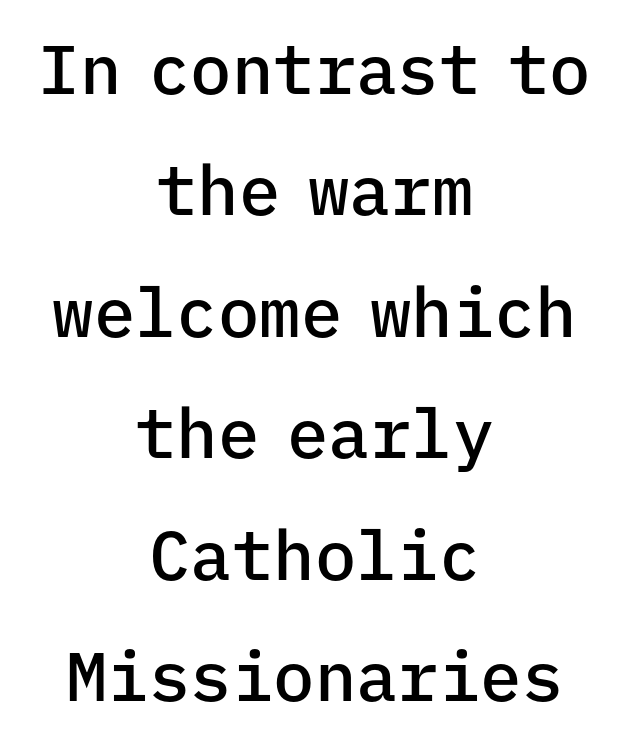
Q: Is the text bold? A: Semi-bold.
Q: Is the text italic (slanted)? A: No, it is upright.
Q: Is the typeface a serif or a sans-serif typeface? A: Sans-serif.
Q: Is the text underlined? A: No.
Q: How is the paragraph aligned? A: Centered.
Q: Is the spacing between letters normal or unusually wide? A: Normal.
Q: Width (condensed, normal, or wide)? A: Normal.
Q: Stroke contrast? A: Low.
Q: x-height? A: Medium.
Q: Monospaced? A: Yes.
